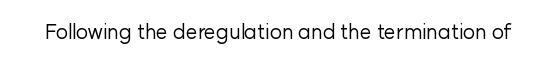
{"italic": "no", "bold": "no", "underline": "no", "letter_spacing": "normal", "letter_spacing_em": 0.0, "glyph_px": 21}
